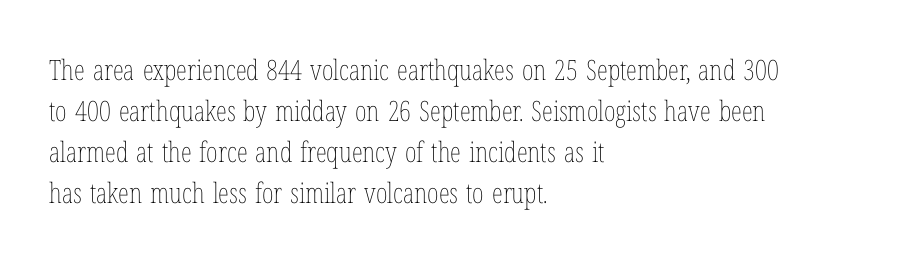
The image shows 28 px thin, condensed type, upright; set left-aligned, normal line spacing (1.47x), normal letter spacing, not underlined; low stroke contrast and a medium x-height.
